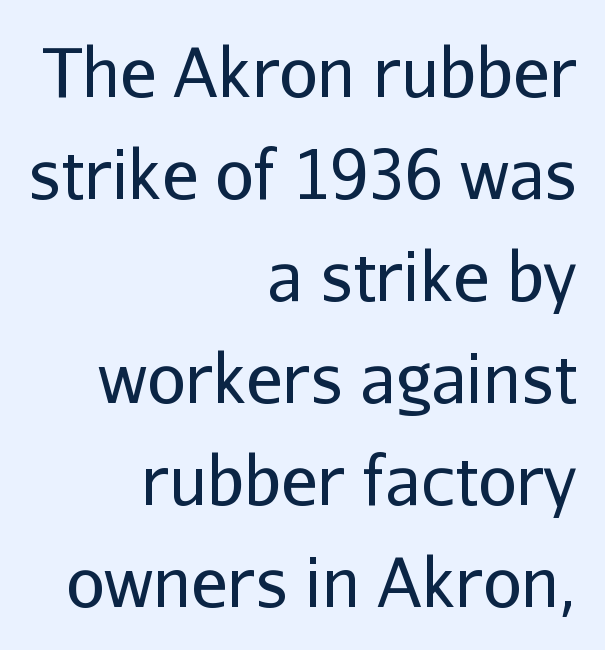
The passage shown is not bold in any degree. Spacing verdict: proportional, widths tailored to each character. Serif or sans? Sans — the stroke terminals are bare. Tracking value appears to be zero — textbook default spacing.
